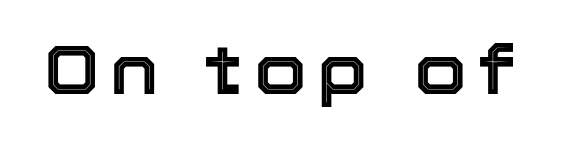
The image shows 68 px text type, upright; set not underlined; a medium x-height.
